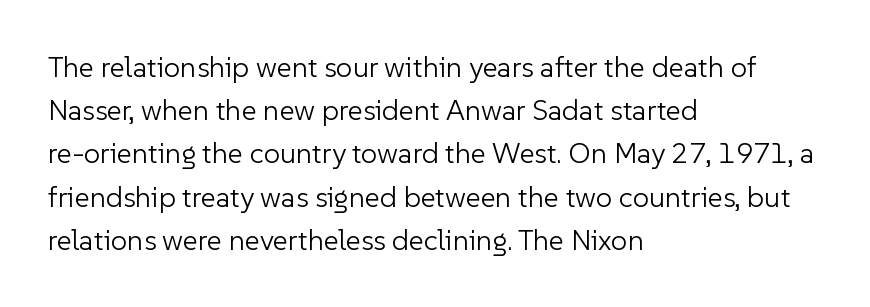
The image shows 29 px light sans-serif type, upright; set left-aligned, normal line spacing (1.49x), normal letter spacing, not underlined; low stroke contrast and a medium x-height.
